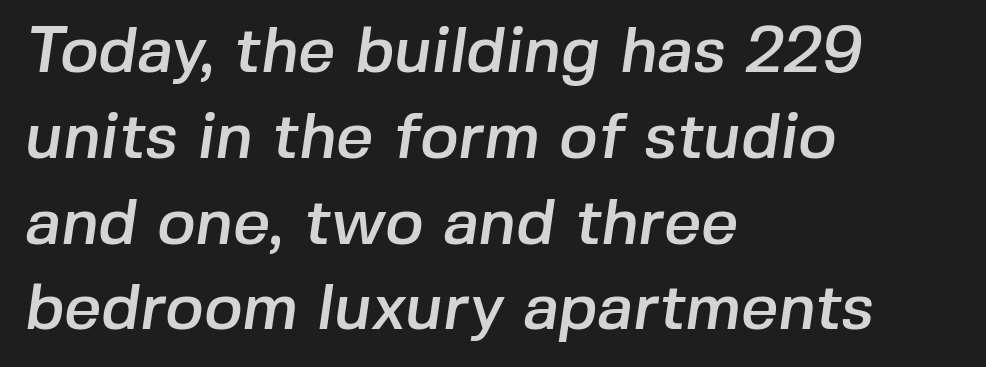
Serifs: no, the terminals of the letterforms are clean. Underlining? Definitely not there. Words appear dense and cohesive because spacing is normal. Where is the straight margin? On the left.
